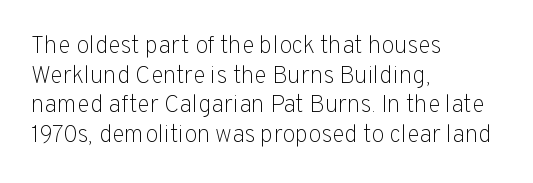
Words appear dense and cohesive because spacing is normal. Stem width sits at or under what a default text font uses. Honestly, there is no underline to notice here at all. The lettering stays uniformly vertical, giving the passage a roman look.
